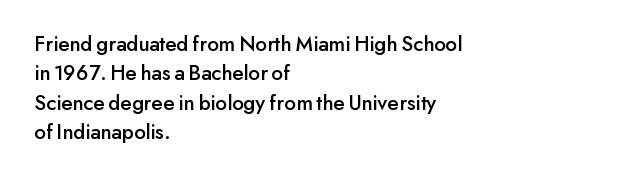
The image shows 22 px text type, upright; set left-aligned, normal line spacing (1.33x), normal letter spacing, not underlined.
